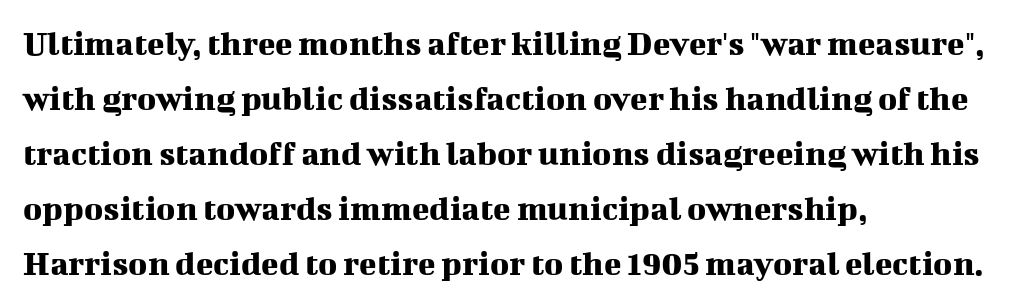
{"serif": "yes", "italic": "no", "width": "normal", "stroke_contrast": "medium", "x_height": "medium", "monospaced": "no", "underline": "no", "align": "left", "line_spacing": "normal", "line_spacing_ratio": 1.53, "letter_spacing": "normal", "letter_spacing_em": 0.0, "glyph_px": 36}
